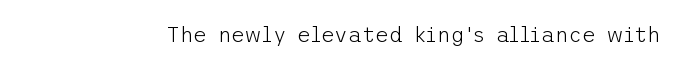
{"italic": "no", "bold": "no", "underline": "no", "letter_spacing": "normal", "letter_spacing_em": 0.0, "glyph_px": 21}
